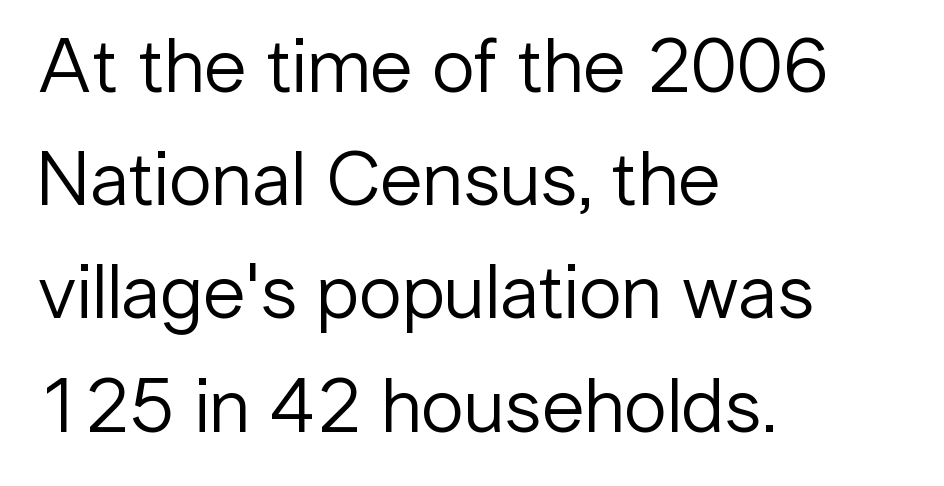
Whoever set this chose a conventional vertical rhythm. Just letters on the line, the space beneath them empty. This rendering uses left alignment, leaving the right contour irregular. Vertical strokes here are truly vertical.
